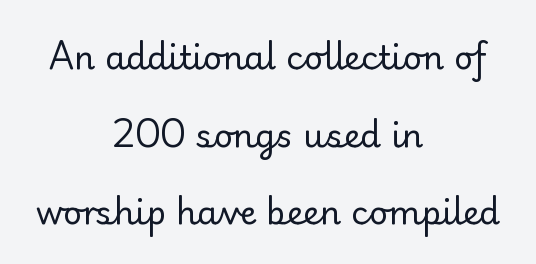
The image shows 33 px regular-weight serif type, upright; set centered, loose line spacing (2.35x), normal letter spacing, not underlined; low stroke contrast and a small x-height.
